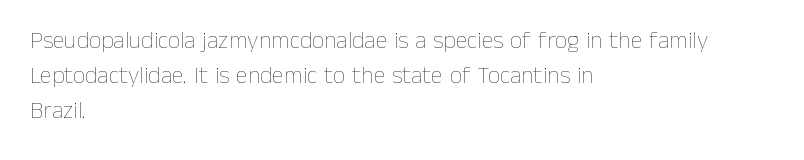
The image shows 24 px text type, upright; set left-aligned, normal line spacing (1.46x), normal letter spacing, not underlined.
